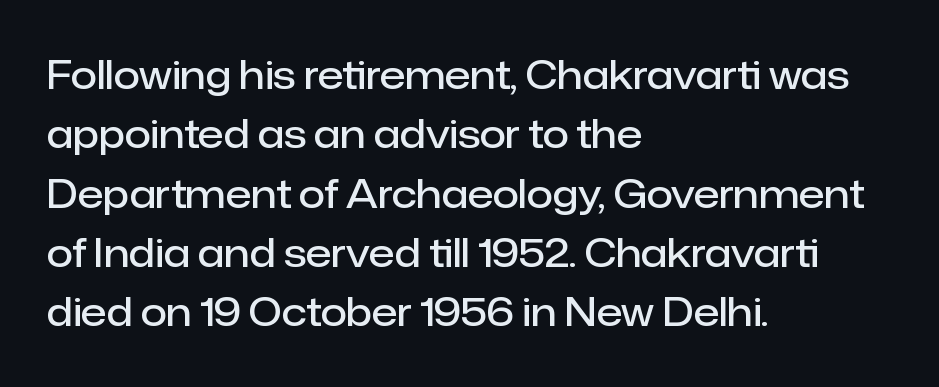
Caption: semibold face, moderately heavy strokes. Visually the block forms a straight wall on the left and a jagged coastline on the right. Notice how the stems are strictly vertical — no italics here. Look at the tracking — it's just the regular setting, nothing added. Think of a printed novel: that variable character pitch is what you see here.
